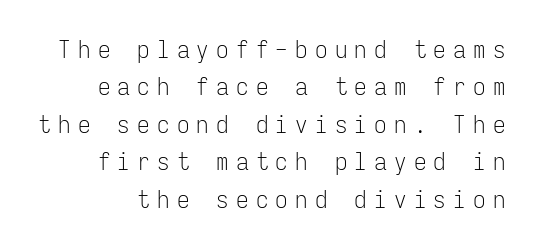
{"italic": "no", "bold": "no", "underline": "no", "line_spacing": "normal", "line_spacing_ratio": 1.5, "letter_spacing": "wide", "letter_spacing_em": 0.29, "glyph_px": 25}
